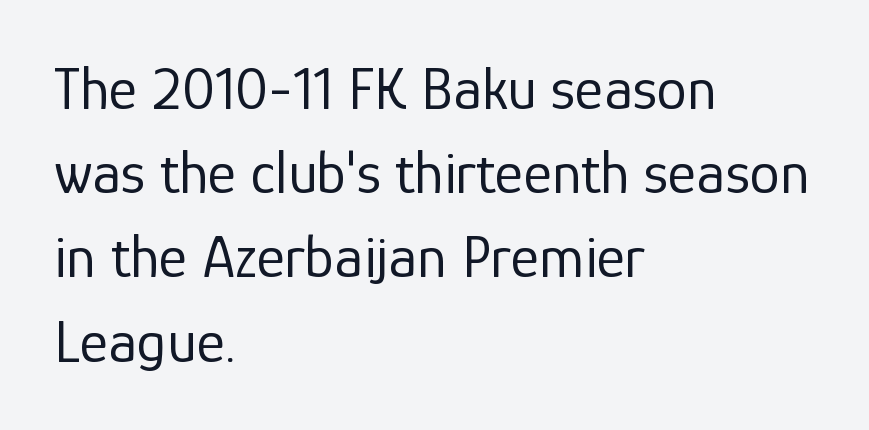
Q: Is the text bold? A: No.
Q: Is the text italic (slanted)? A: No, it is upright.
Q: Is the typeface a serif or a sans-serif typeface? A: Sans-serif.
Q: Is the text underlined? A: No.
Q: How is the paragraph aligned? A: Left-aligned.
Q: Is the spacing between letters normal or unusually wide? A: Normal.
Q: Is the spacing between lines tight, normal or loose? A: Normal.
Q: Width (condensed, normal, or wide)? A: Normal.
Q: Stroke contrast? A: Low.
Q: x-height? A: Medium.
Q: Monospaced? A: No.
